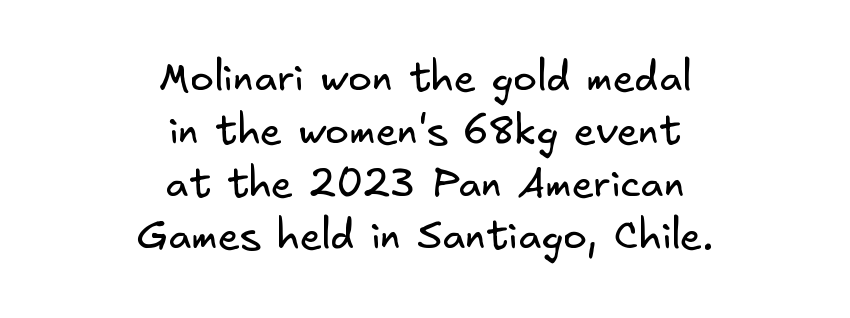
The image shows 40 px regular-weight sans-serif type; set centered, normal line spacing (1.32x), normal letter spacing, not underlined; low stroke contrast and a small x-height.
